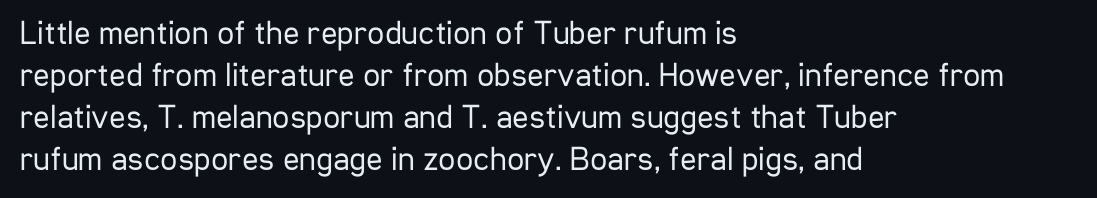
Q: Is the text bold? A: No.
Q: Is the text italic (slanted)? A: No, it is upright.
Q: Is the typeface a serif or a sans-serif typeface? A: Sans-serif.
Q: Is the text underlined? A: No.
Q: How is the paragraph aligned? A: Left-aligned.
Q: Is the spacing between letters normal or unusually wide? A: Normal.
Q: Width (condensed, normal, or wide)? A: Condensed.
Q: Stroke contrast? A: Low.
Q: x-height? A: Medium.
Q: Monospaced? A: No.
